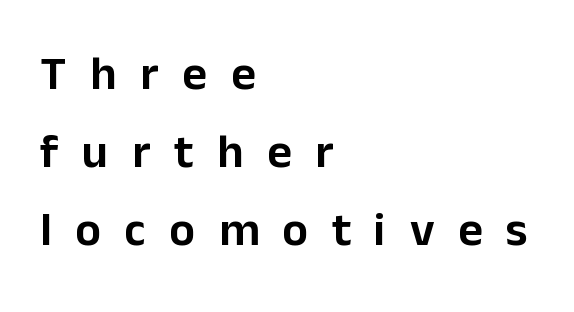
The image shows 48 px sans-serif type, upright; set left-aligned, normal line spacing (1.62x), unusually wide letter spacing (+0.49 em), not underlined; low stroke contrast and a medium x-height.
